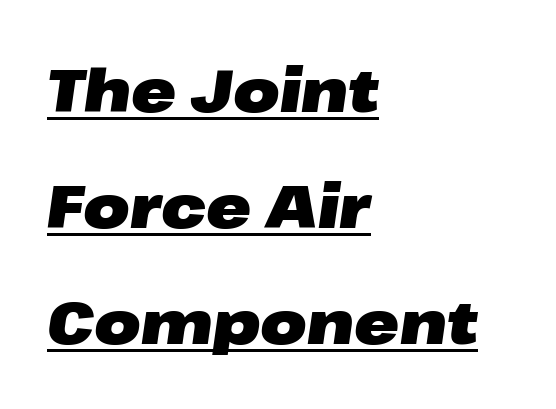
{"italic": "yes", "lean": "right", "slant_degrees": 8, "bold": "yes", "weight": "heavy", "width": "wide", "stroke_contrast": "low", "x_height": "medium", "monospaced": "no", "underline": "yes", "align": "left", "line_spacing": "loose", "line_spacing_ratio": 1.93, "letter_spacing": "normal", "letter_spacing_em": 0.0, "glyph_px": 60}
